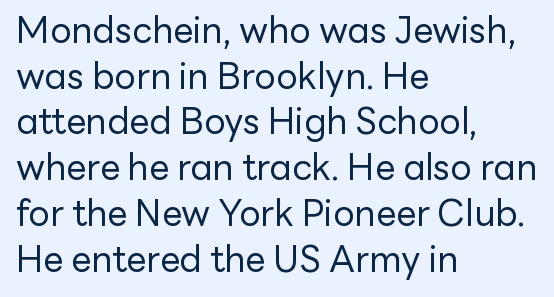
Q: Is the text bold? A: No.
Q: Is the text italic (slanted)? A: No, it is upright.
Q: Is the typeface a serif or a sans-serif typeface? A: Sans-serif.
Q: Is the text underlined? A: No.
Q: How is the paragraph aligned? A: Left-aligned.
Q: Is the spacing between letters normal or unusually wide? A: Normal.
Q: Is the spacing between lines tight, normal or loose? A: Normal.
Q: Width (condensed, normal, or wide)? A: Normal.
Q: Stroke contrast? A: Low.
Q: x-height? A: Medium.
Q: Monospaced? A: No.
